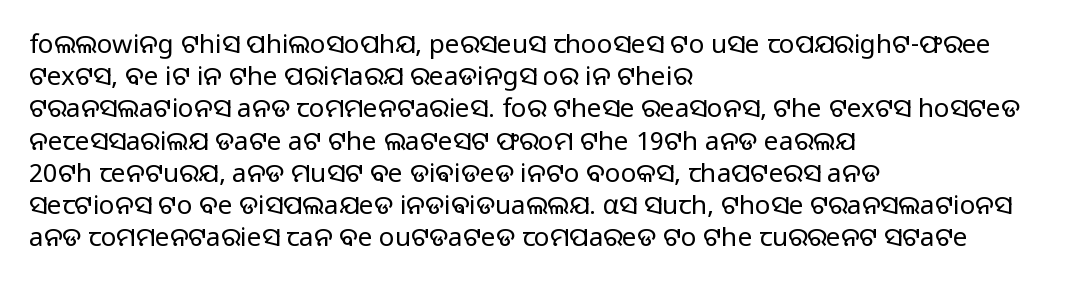
{"italic": "no", "bold": "no", "underline": "no", "align": "left", "line_spacing_ratio": 1.24, "letter_spacing": "normal", "letter_spacing_em": 0.0, "glyph_px": 26}
